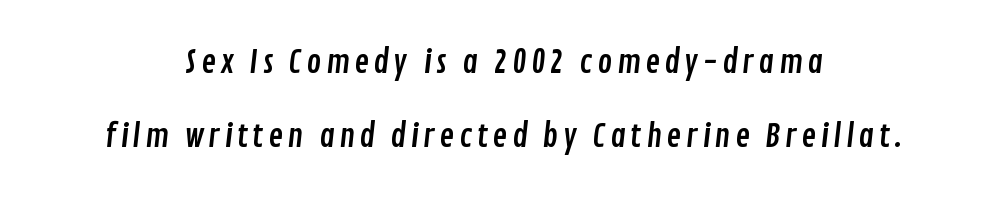
The image shows 31 px condensed sans-serif type; set centered, loose line spacing (2.4x), not underlined; low stroke contrast and a medium x-height.
